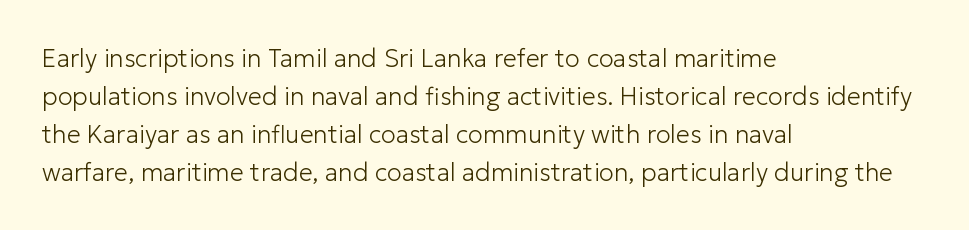
{"italic": "no", "bold": "no", "underline": "no", "align": "left", "line_spacing": "normal", "line_spacing_ratio": 1.52, "letter_spacing": "normal", "letter_spacing_em": 0.0, "glyph_px": 25}
